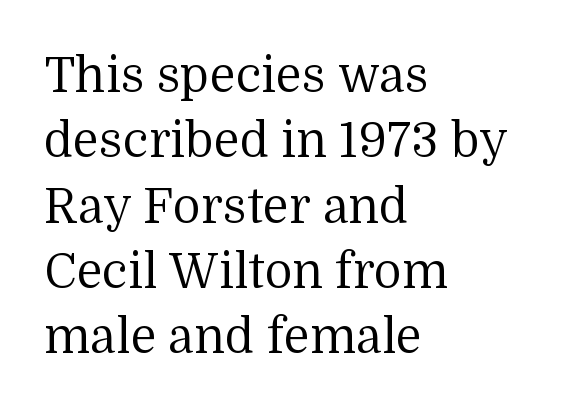
Q: Is the text bold? A: No.
Q: Is the text italic (slanted)? A: No, it is upright.
Q: Is the typeface a serif or a sans-serif typeface? A: Serif.
Q: Is the text underlined? A: No.
Q: How is the paragraph aligned? A: Left-aligned.
Q: Is the spacing between letters normal or unusually wide? A: Normal.
Q: Is the spacing between lines tight, normal or loose? A: Normal.
Q: Width (condensed, normal, or wide)? A: Normal.
Q: Stroke contrast? A: Medium.
Q: x-height? A: Medium.
Q: Monospaced? A: No.
